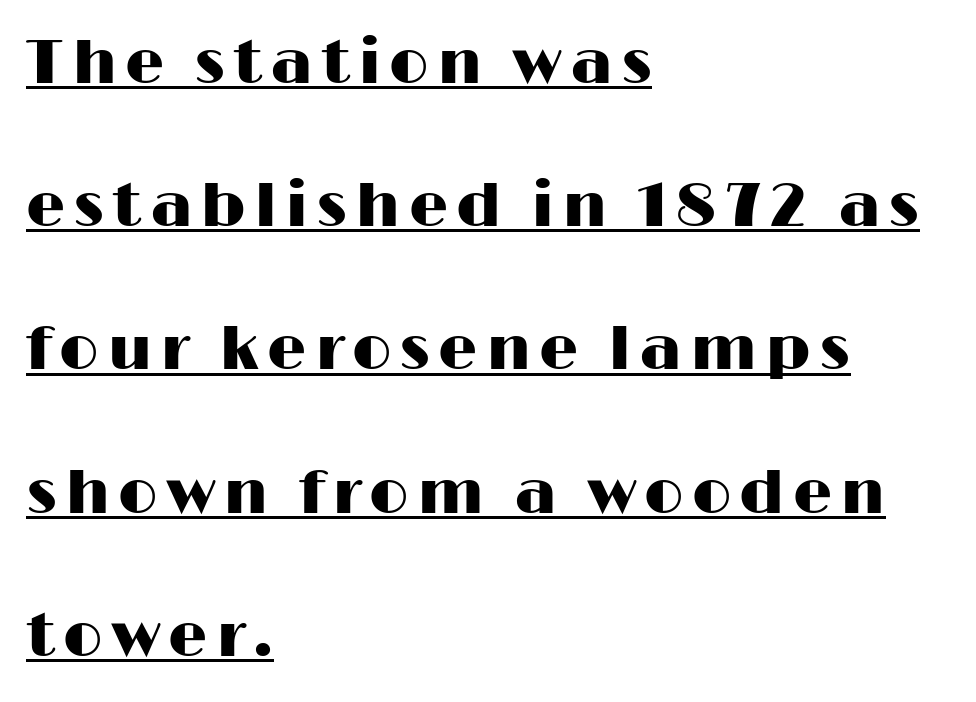
The image shows 62 px wide sans-serif type, upright; set left-aligned, loose line spacing (2.31x), underlined; high stroke contrast and a medium x-height.
